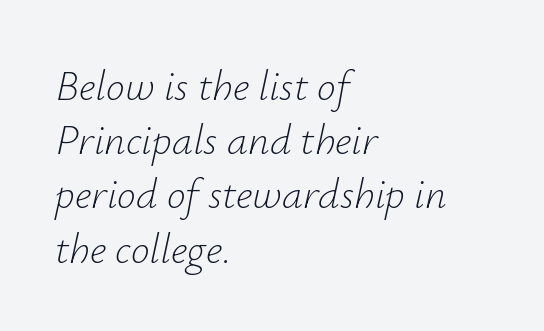
The image shows 42 px light type, italic (leaning right); set left-aligned, normal line spacing (1.29x), normal letter spacing, not underlined; low stroke contrast and a small x-height.
